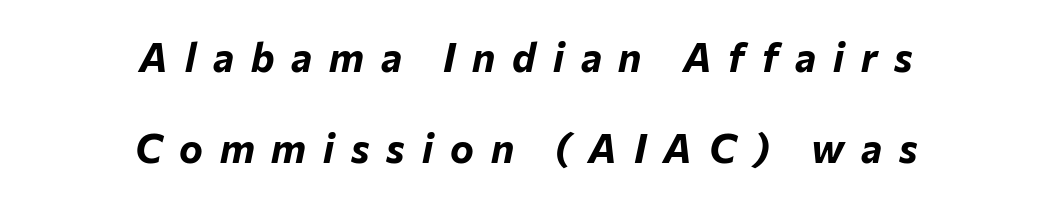
Q: Is the text bold? A: Yes.
Q: Is the text italic (slanted)? A: Yes, it leans right by about 12 degrees.
Q: Is the text underlined? A: No.
Q: How is the paragraph aligned? A: Centered.
Q: Is the spacing between letters normal or unusually wide? A: Unusually wide.
Q: Is the spacing between lines tight, normal or loose? A: Loose.
Q: Width (condensed, normal, or wide)? A: Normal.
Q: Stroke contrast? A: Low.
Q: x-height? A: Medium.
Q: Monospaced? A: No.
